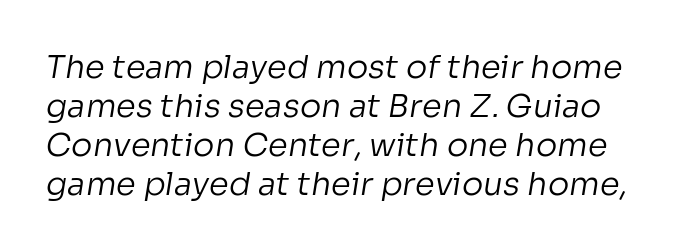
{"serif": "no", "bold": "no", "weight": "regular", "width": "normal", "stroke_contrast": "low", "x_height": "medium", "monospaced": "no", "underline": "no", "line_spacing_ratio": 1.22, "letter_spacing": "normal", "letter_spacing_em": 0.0, "glyph_px": 32}
